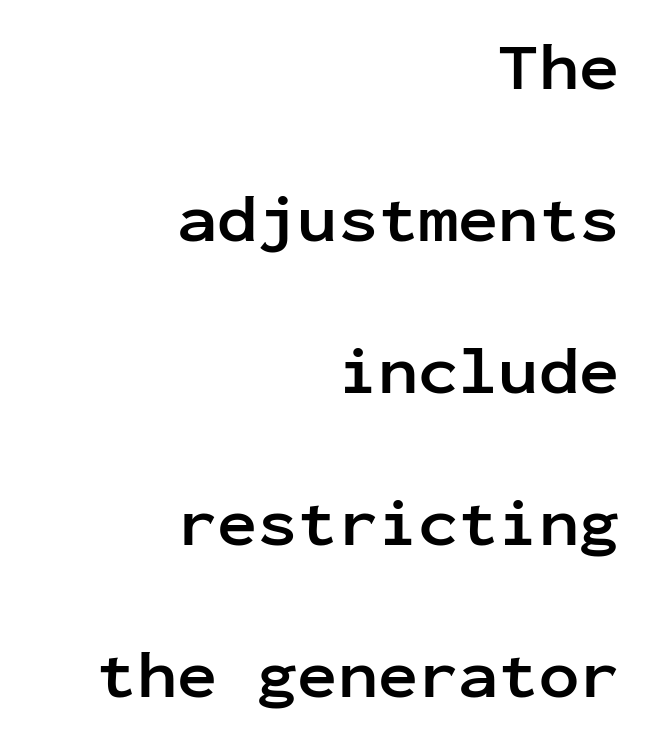
{"serif": "no", "italic": "no", "bold": "yes", "weight": "semibold", "width": "normal", "stroke_contrast": "low", "x_height": "medium", "monospaced": "yes", "underline": "no", "align": "right", "line_spacing": "loose", "line_spacing_ratio": 2.27, "letter_spacing": "normal", "letter_spacing_em": 0.0, "glyph_px": 67}
